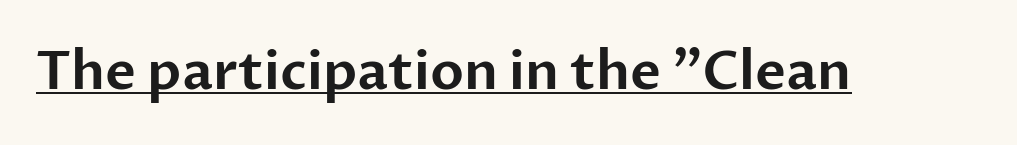
What decoration does the sample have? An underline. The designer went with a sans here, leaving each stem footless. Default kerning and tracking; the words read as compact shapes. The rendering uses natural spacing where letterforms have individual widths. Italic: no, the glyphs are upright roman.
